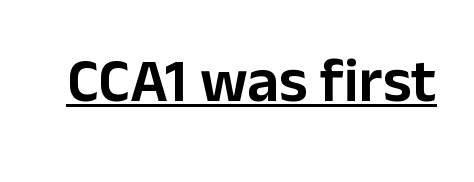
The image shows 62 px sans-serif type, upright; set normal letter spacing, underlined; low stroke contrast and a medium x-height.
